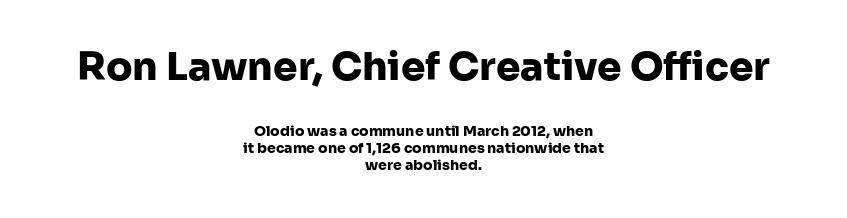
{"serif": "no", "italic": "no", "bold": "yes", "weight": "heavy", "width": "normal", "stroke_contrast": "low", "x_height": "medium", "monospaced": "no", "underline": "no", "align": "center", "line_spacing_ratio": 1.24, "letter_spacing": "normal", "letter_spacing_em": 0.0, "larger_block": "first", "size_ratio": 2.79, "glyph_px": 39}
